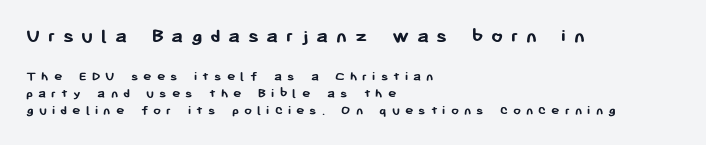
Q: Is the text bold? A: Yes.
Q: Is the text italic (slanted)? A: No, it is upright.
Q: Is the text underlined? A: No.
Q: How is the paragraph aligned? A: Left-aligned.
Q: Is the spacing between letters normal or unusually wide? A: Unusually wide.
Q: Which block of text is set in a larger size, the first (top) or the second (bottom)? A: The first (top) one.
